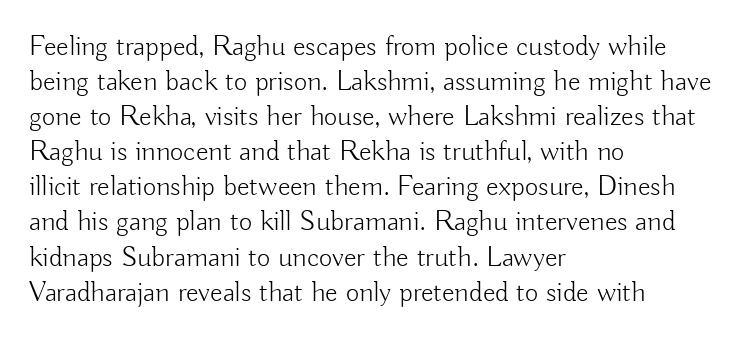
Q: Is the text bold? A: No.
Q: Is the text italic (slanted)? A: No, it is upright.
Q: Is the typeface a serif or a sans-serif typeface? A: Sans-serif.
Q: Is the text underlined? A: No.
Q: How is the paragraph aligned? A: Left-aligned.
Q: Is the spacing between letters normal or unusually wide? A: Normal.
Q: Width (condensed, normal, or wide)? A: Normal.
Q: Stroke contrast? A: Low.
Q: x-height? A: Small.
Q: Monospaced? A: No.
